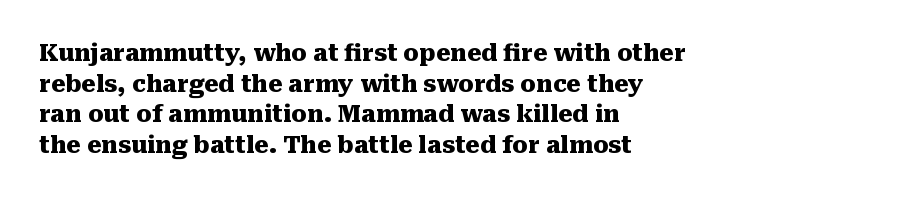
The image shows 23 px bold type, upright; set left-aligned, normal line spacing (1.33x), normal letter spacing, not underlined.
